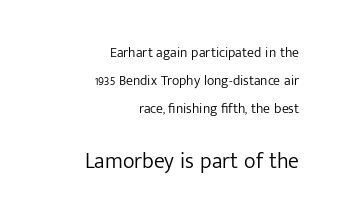
Q: Is the text bold? A: No.
Q: Is the text italic (slanted)? A: No, it is upright.
Q: Is the text underlined? A: No.
Q: How is the paragraph aligned? A: Right-aligned.
Q: Is the spacing between letters normal or unusually wide? A: Normal.
Q: Is the spacing between lines tight, normal or loose? A: Loose.
Q: Which block of text is set in a larger size, the first (top) or the second (bottom)? A: The second (bottom) one.
